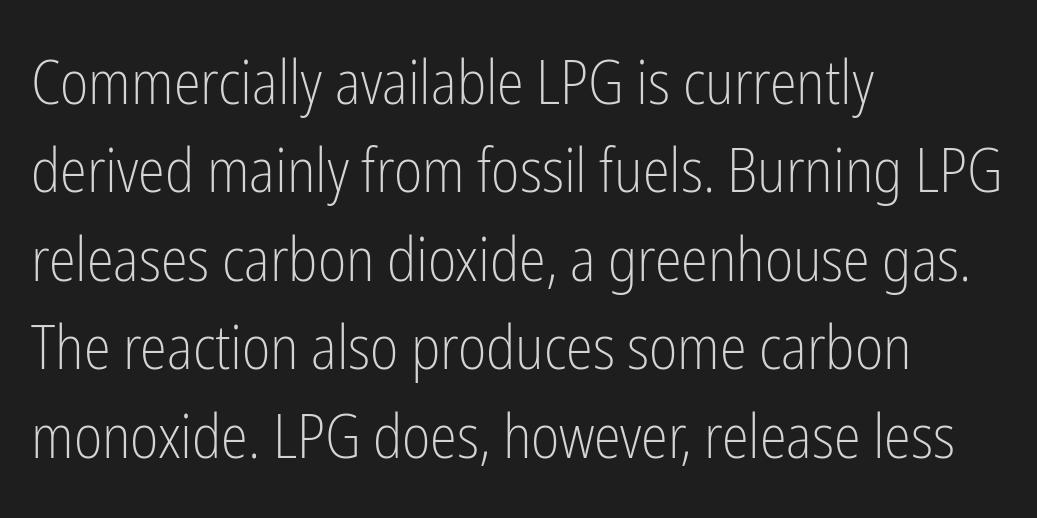
{"serif": "no", "italic": "no", "bold": "no", "weight": "light", "width": "condensed", "stroke_contrast": "low", "x_height": "medium", "monospaced": "no", "underline": "no", "align": "left", "line_spacing": "normal", "line_spacing_ratio": 1.45, "letter_spacing": "normal", "letter_spacing_em": 0.0, "glyph_px": 61}
